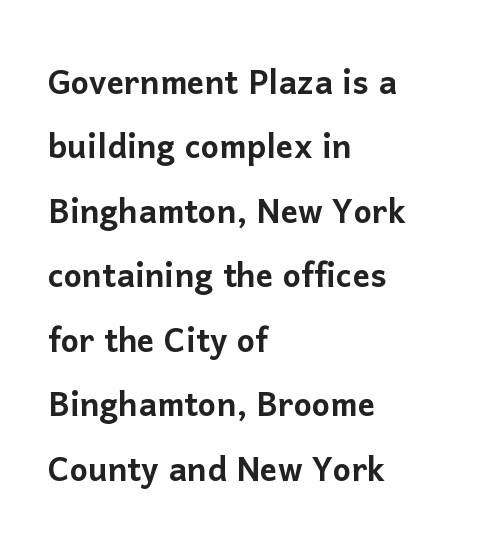
The image shows 43 px sans-serif type, upright; set left-aligned, normal line spacing (1.5x), normal letter spacing, not underlined; low stroke contrast and a medium x-height.
